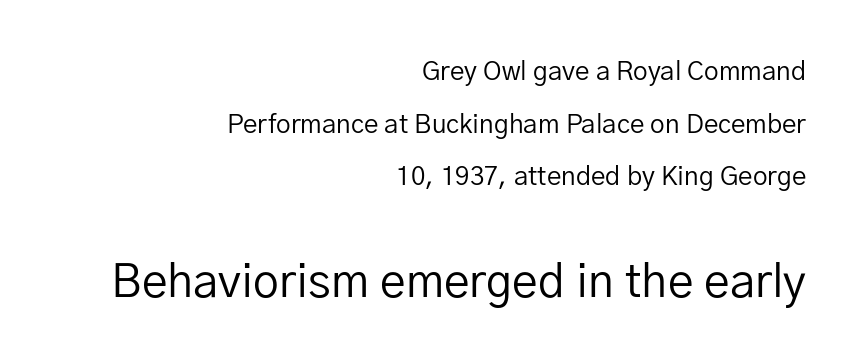
Letters have the restrained weight of plain body copy at most. Visually, the bottom section dominates because its glyphs are scaled up. The type family on display is of the sans-serif kind. Tracking here is standard; glyphs follow each other at the usual distance. The lettering stays uniformly vertical, giving the passage a roman look. These lines are rendered in a variable-pitch font.
